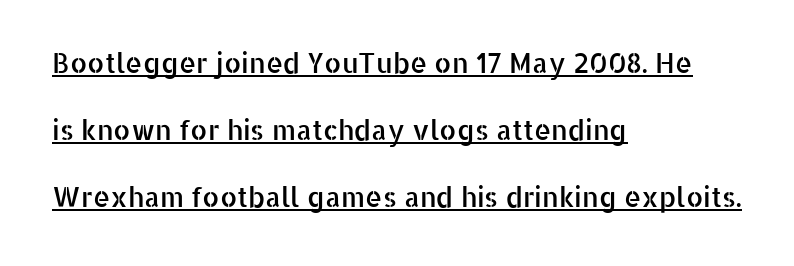
The letters stand straight up with perfectly vertical stems. Horizontal bands of white between lines are thick stripes. Has an underline been added? It has. Is the letter spacing exaggerated? No — it looks like the ordinary default.
